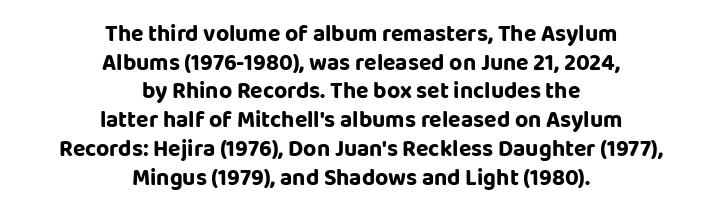
{"italic": "no", "bold": "yes", "underline": "no", "align": "center", "line_spacing": "normal", "line_spacing_ratio": 1.25, "letter_spacing": "normal", "letter_spacing_em": 0.0, "glyph_px": 23}
